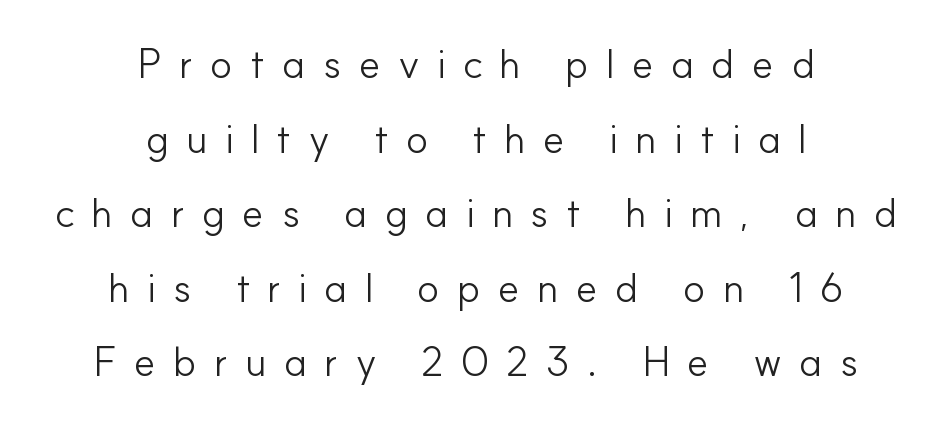
{"serif": "no", "italic": "no", "bold": "no", "weight": "light", "width": "normal", "stroke_contrast": "low", "x_height": "small", "monospaced": "no", "underline": "no", "align": "center", "line_spacing_ratio": 1.82, "letter_spacing": "wide", "letter_spacing_em": 0.42, "glyph_px": 41}
